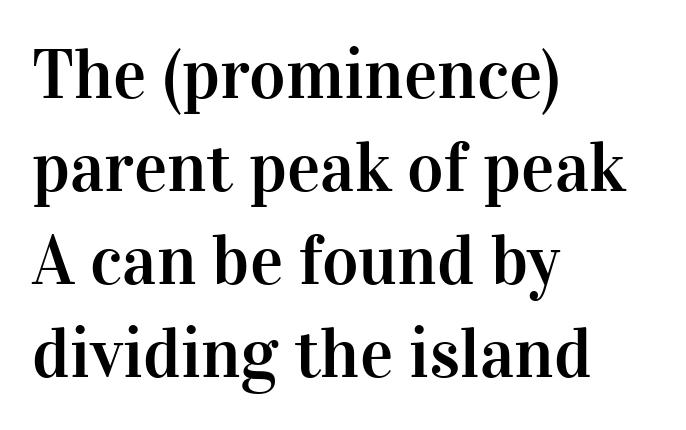
Q: Is the text italic (slanted)? A: No, it is upright.
Q: Is the typeface a serif or a sans-serif typeface? A: Serif.
Q: Is the text underlined? A: No.
Q: How is the paragraph aligned? A: Left-aligned.
Q: Is the spacing between letters normal or unusually wide? A: Normal.
Q: Is the spacing between lines tight, normal or loose? A: Normal.
Q: Width (condensed, normal, or wide)? A: Normal.
Q: Stroke contrast? A: High.
Q: x-height? A: Medium.
Q: Monospaced? A: No.
